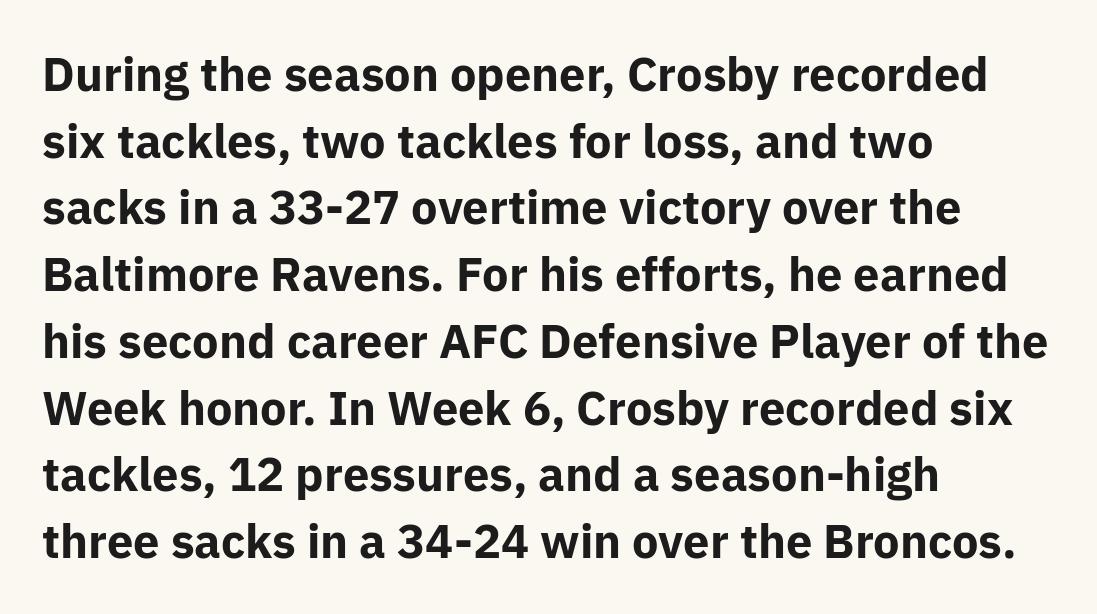
{"serif": "no", "italic": "no", "bold": "yes", "weight": "bold", "width": "normal", "stroke_contrast": "low", "x_height": "medium", "monospaced": "no", "underline": "no", "align": "left", "line_spacing": "normal", "line_spacing_ratio": 1.42, "letter_spacing": "normal", "letter_spacing_em": 0.0, "glyph_px": 47}
